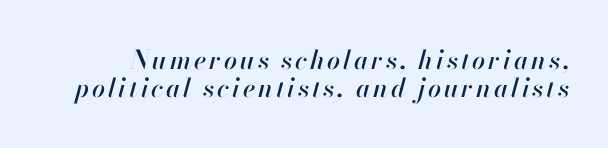
The space beneath each line is pristine and unruled. Baseline-to-baseline distance is barely more than the letter height. The glyphs look as if they've been sheared to an angle.
